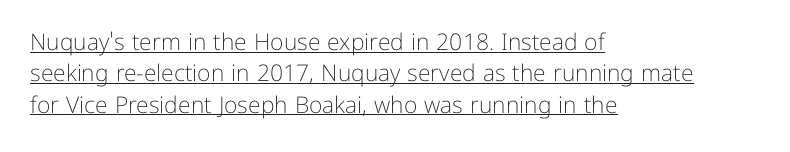
Q: Is the text bold? A: No.
Q: Is the text italic (slanted)? A: No, it is upright.
Q: Is the text underlined? A: Yes.
Q: How is the paragraph aligned? A: Left-aligned.
Q: Is the spacing between letters normal or unusually wide? A: Normal.
Q: Is the spacing between lines tight, normal or loose? A: Normal.
